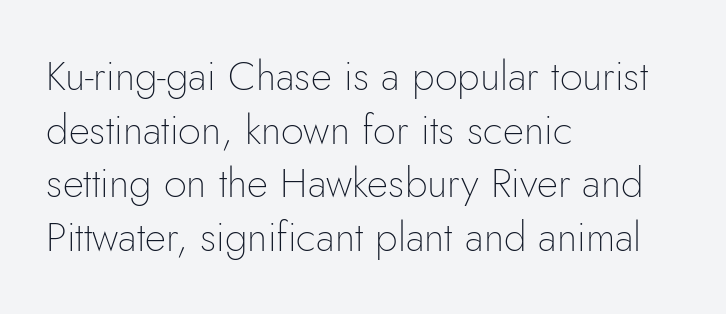
The image shows 41 px thin sans-serif type, upright; set left-aligned, normal line spacing (1.31x), normal letter spacing, not underlined; low stroke contrast and a small x-height.
